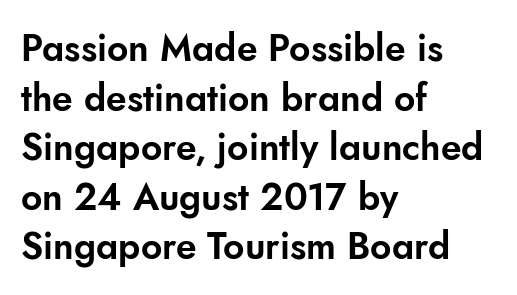
Q: Is the text italic (slanted)? A: No, it is upright.
Q: Is the typeface a serif or a sans-serif typeface? A: Sans-serif.
Q: Is the text underlined? A: No.
Q: How is the paragraph aligned? A: Left-aligned.
Q: Is the spacing between letters normal or unusually wide? A: Normal.
Q: Is the spacing between lines tight, normal or loose? A: Normal.
Q: Width (condensed, normal, or wide)? A: Normal.
Q: Stroke contrast? A: Low.
Q: x-height? A: Small.
Q: Monospaced? A: No.
